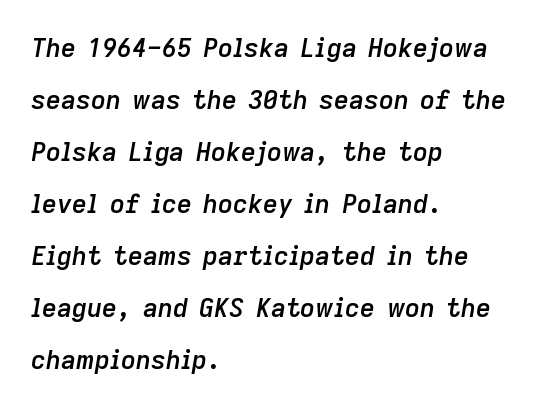
The string is rendered with underlining switched off. The rendering anchors every line to the left-hand side. How are the letters spaced? Ordinarily, with no added tracking. Leading: increased. Moderately thickened strokes mark this as semibold type.
